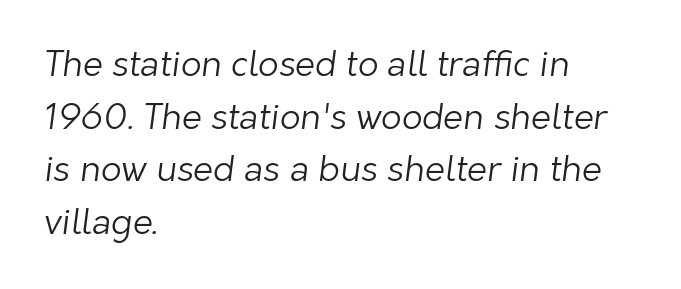
Q: Is the text bold? A: No.
Q: Is the typeface a serif or a sans-serif typeface? A: Sans-serif.
Q: Is the text underlined? A: No.
Q: How is the paragraph aligned? A: Left-aligned.
Q: Is the spacing between letters normal or unusually wide? A: Normal.
Q: Is the spacing between lines tight, normal or loose? A: Normal.
Q: Width (condensed, normal, or wide)? A: Normal.
Q: Stroke contrast? A: Low.
Q: x-height? A: Medium.
Q: Monospaced? A: No.
